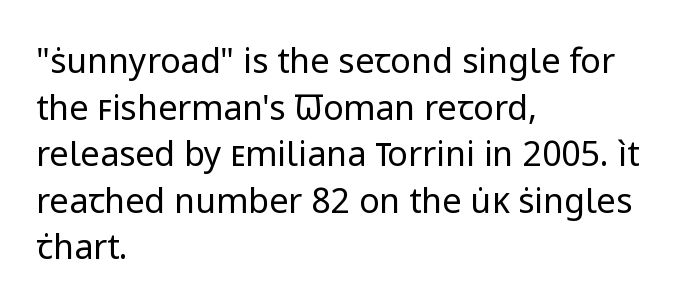
The image shows 34 px regular-weight sans-serif type, upright; set left-aligned, normal line spacing (1.37x), normal letter spacing, not underlined; low stroke contrast and a medium x-height.
